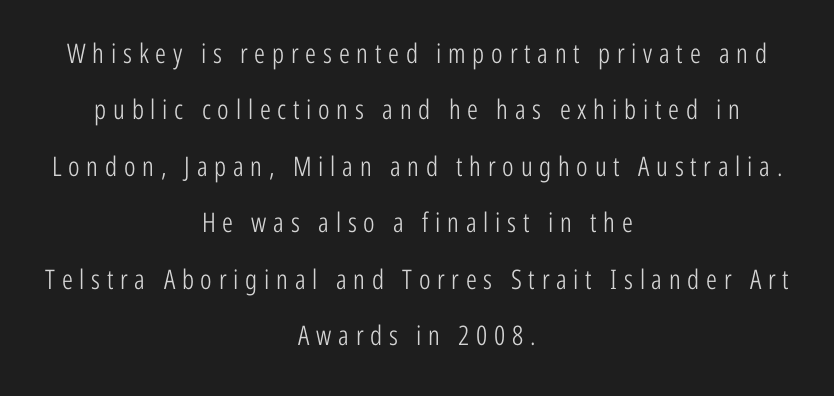
{"italic": "no", "bold": "no", "underline": "no", "align": "center", "line_spacing": "loose", "line_spacing_ratio": 2.09, "letter_spacing": "wide", "letter_spacing_em": 0.25, "glyph_px": 27}
